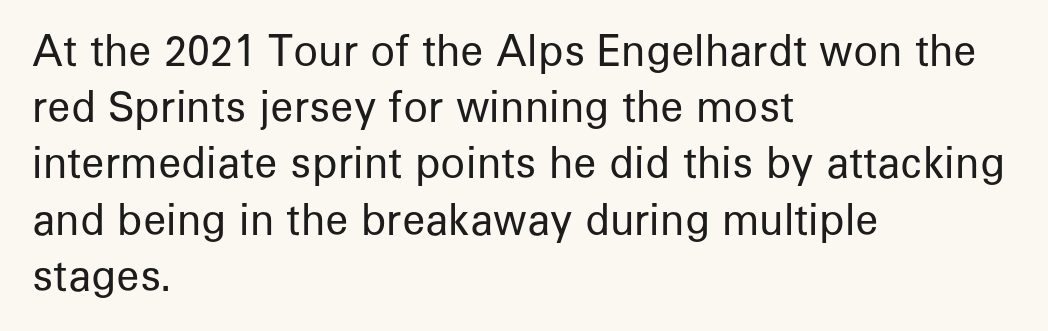
Casual observation: everything's shoved over to the left. The space beneath each line is pristine and unruled. Horizontal bands of white between lines are of average thickness. Check where the strokes stop: nothing finishes them off — pure sans. Does the lettering tilt? It doesn't — this is upright.
